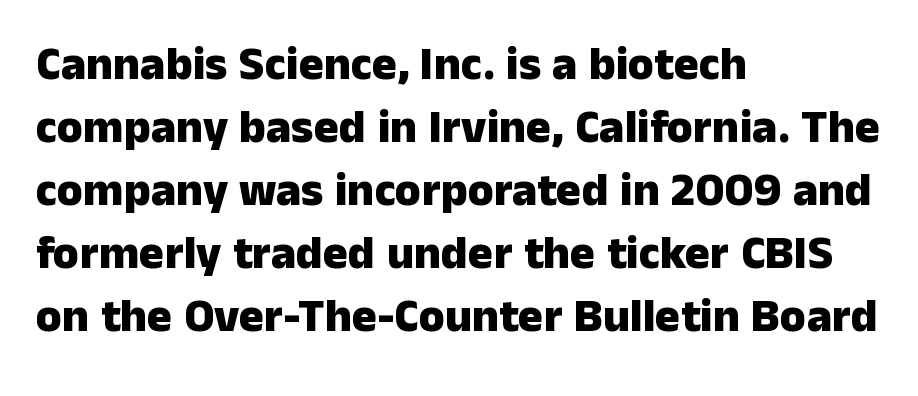
Thick stems and heavy bowls — unmistakably bold. Underline: absent. One glance says typical: line gaps are just what's usual. The gaps between neighbouring characters are ordinary and unremarkable.
